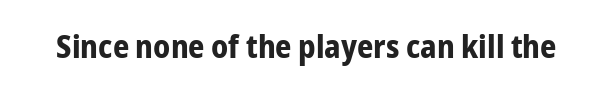
The image shows 32 px bold, condensed sans-serif type, upright; set normal letter spacing, not underlined; low stroke contrast and a medium x-height.
